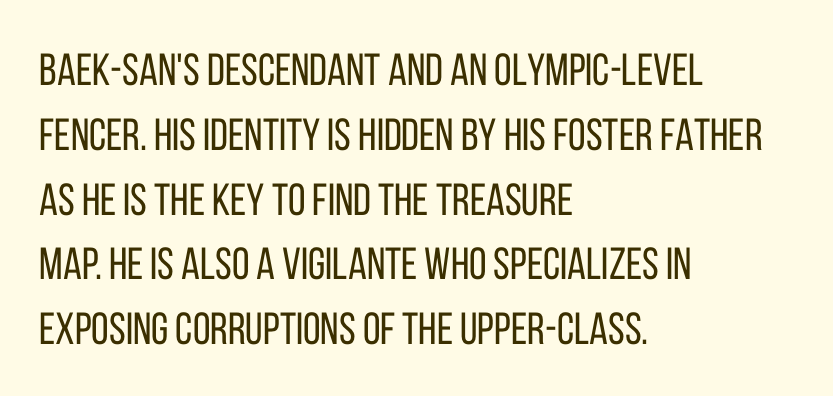
Compared with a typical body face, this is equally light or lighter still. Does the type have serifs? No, each stem ends abruptly. A typesetter would mark this as roman, not italic. These lines are rendered in a variable-pitch font.
